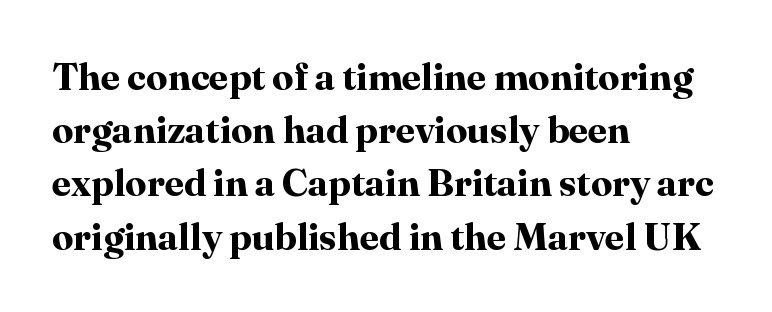
These lines are composed in type with serifs. Compared with an ordinary text face, these strokes are far heavier — a full bold. Anything drawn beneath the words? Only blank space. Evenly set lines give the paragraph a standard silhouette.
